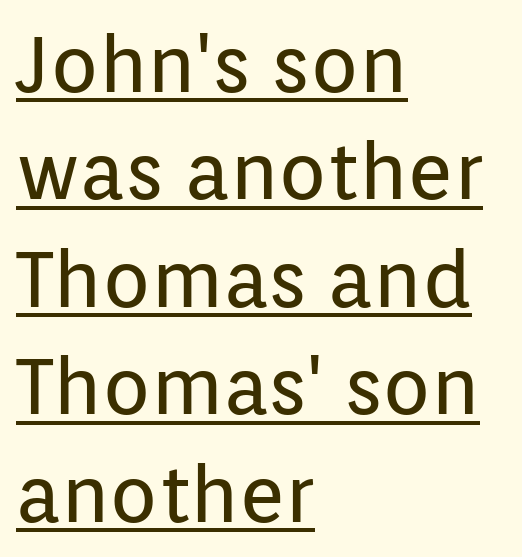
The image shows 79 px regular-weight sans-serif type, upright; set left-aligned, normal line spacing (1.36x), normal letter spacing, underlined; low stroke contrast and a medium x-height.
